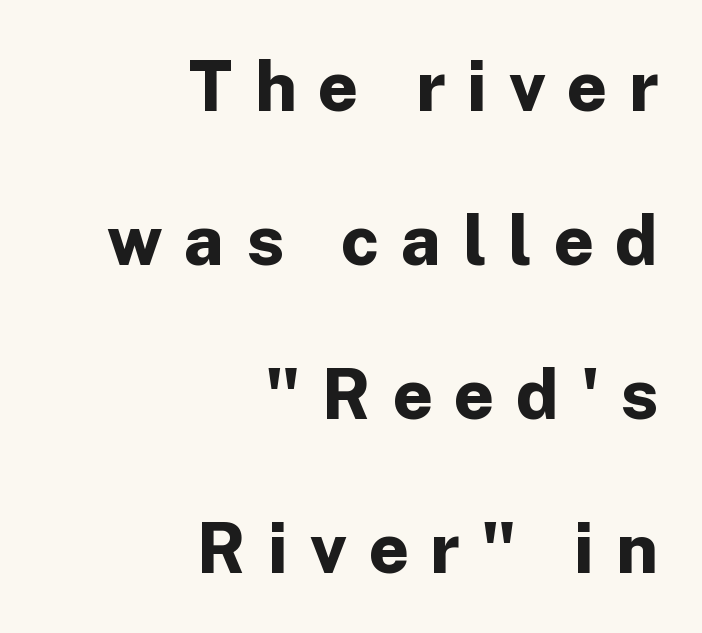
Q: Is the text bold? A: Yes.
Q: Is the text italic (slanted)? A: No, it is upright.
Q: Is the typeface a serif or a sans-serif typeface? A: Sans-serif.
Q: Is the text underlined? A: No.
Q: How is the paragraph aligned? A: Right-aligned.
Q: Is the spacing between letters normal or unusually wide? A: Unusually wide.
Q: Is the spacing between lines tight, normal or loose? A: Loose.
Q: Width (condensed, normal, or wide)? A: Normal.
Q: Stroke contrast? A: Low.
Q: x-height? A: Medium.
Q: Monospaced? A: No.
